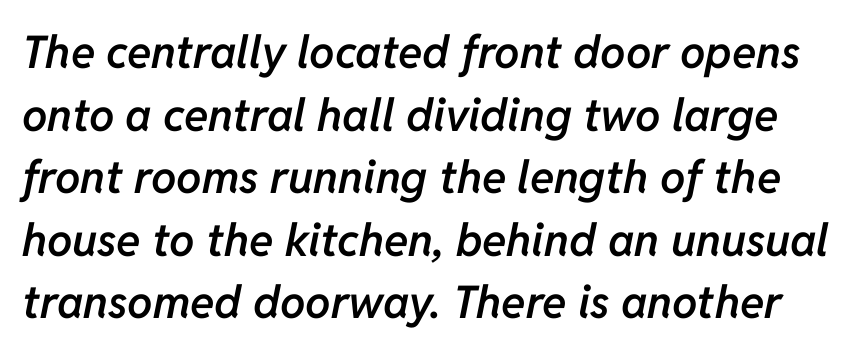
The image shows 45 px semibold type, italic (leaning right); set normal line spacing (1.39x), normal letter spacing, not underlined; low stroke contrast and a medium x-height.
